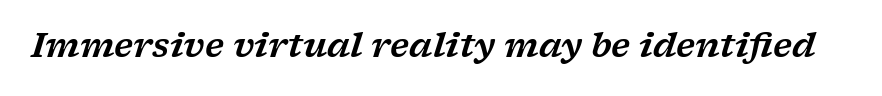
The image shows 33 px wide serif type, italic (leaning right); set normal letter spacing, not underlined; low stroke contrast and a medium x-height.
